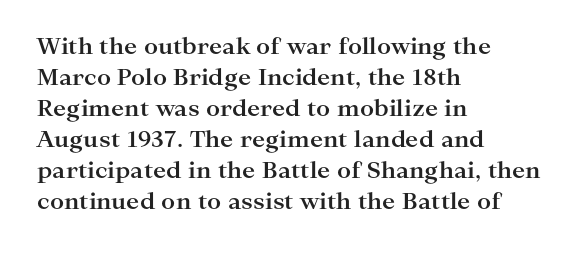
The image shows 22 px bold type, upright; set left-aligned, normal line spacing (1.41x), normal letter spacing, not underlined.
